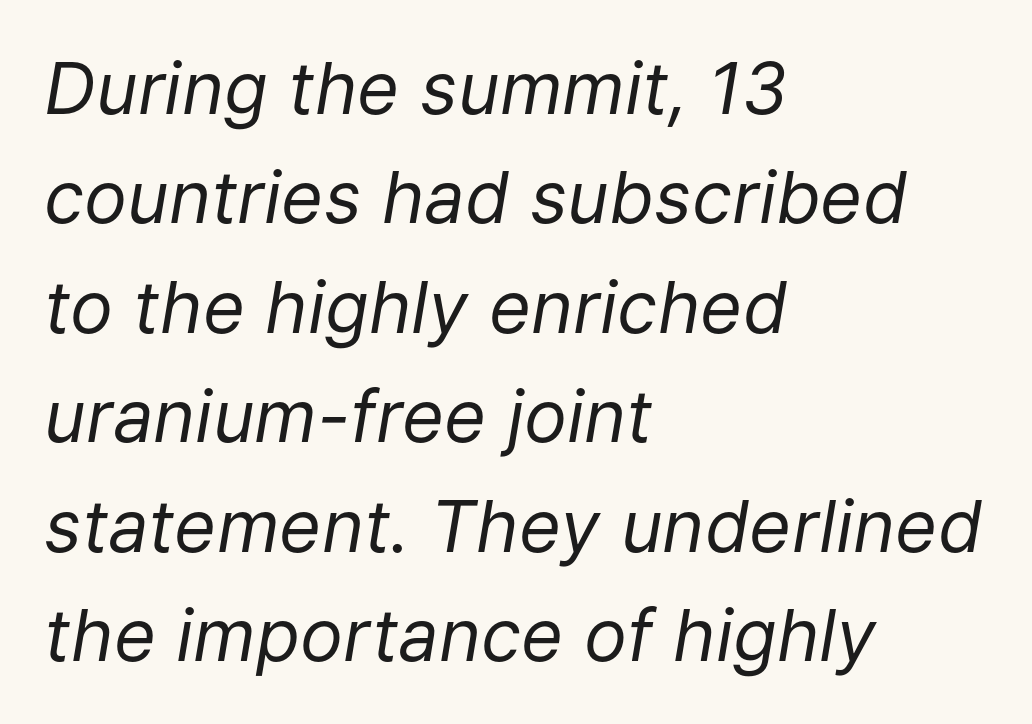
The image shows 72 px regular-weight type, italic (leaning right); set left-aligned, normal line spacing (1.52x), normal letter spacing, not underlined; low stroke contrast and a medium x-height.
